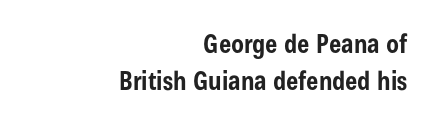
Q: Is the text bold? A: Yes.
Q: Is the text italic (slanted)? A: No, it is upright.
Q: Is the text underlined? A: No.
Q: How is the paragraph aligned? A: Right-aligned.
Q: Is the spacing between letters normal or unusually wide? A: Normal.
Q: Is the spacing between lines tight, normal or loose? A: Normal.
